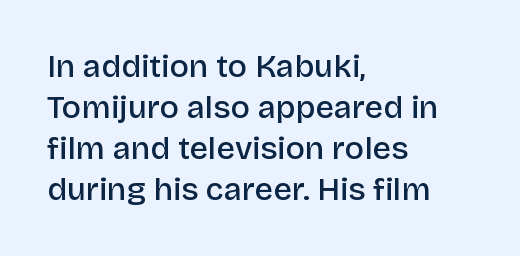
{"serif": "no", "italic": "no", "bold": "semi", "weight": "semibold", "width": "normal", "stroke_contrast": "low", "x_height": "large", "monospaced": "no", "underline": "no", "align": "left", "line_spacing": "normal", "line_spacing_ratio": 1.28, "letter_spacing": "normal", "letter_spacing_em": 0.0, "glyph_px": 32}
